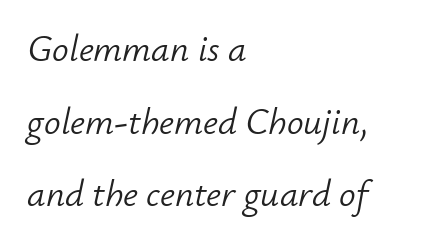
{"italic": "yes", "lean": "right", "slant_degrees": 12, "bold": "no", "weight": "light", "width": "normal", "stroke_contrast": "low", "x_height": "small", "monospaced": "no", "underline": "no", "align": "left", "line_spacing": "loose", "line_spacing_ratio": 1.96, "letter_spacing": "normal", "letter_spacing_em": 0.0, "glyph_px": 37}
